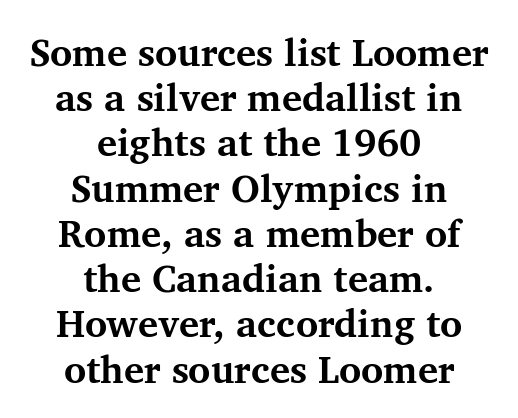
{"serif": "yes", "italic": "no", "bold": "yes", "weight": "bold", "width": "normal", "stroke_contrast": "medium", "x_height": "medium", "monospaced": "no", "underline": "no", "align": "center", "line_spacing_ratio": 1.19, "letter_spacing": "normal", "letter_spacing_em": 0.0, "glyph_px": 38}
